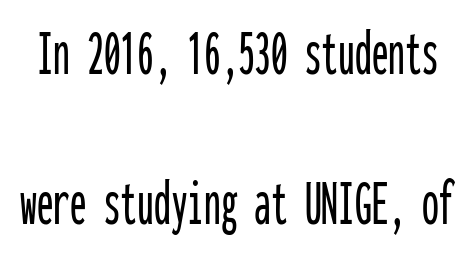
Q: Is the text italic (slanted)? A: No, it is upright.
Q: Is the typeface a serif or a sans-serif typeface? A: Sans-serif.
Q: Is the text underlined? A: No.
Q: Is the spacing between letters normal or unusually wide? A: Normal.
Q: Is the spacing between lines tight, normal or loose? A: Loose.
Q: Width (condensed, normal, or wide)? A: Condensed.
Q: Stroke contrast? A: Low.
Q: x-height? A: Medium.
Q: Monospaced? A: Yes.
